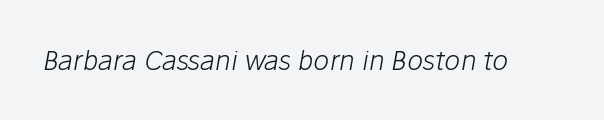
{"italic": "yes", "lean": "right", "slant_degrees": 10, "bold": "no", "underline": "no", "letter_spacing": "normal", "letter_spacing_em": 0.0, "glyph_px": 27}
